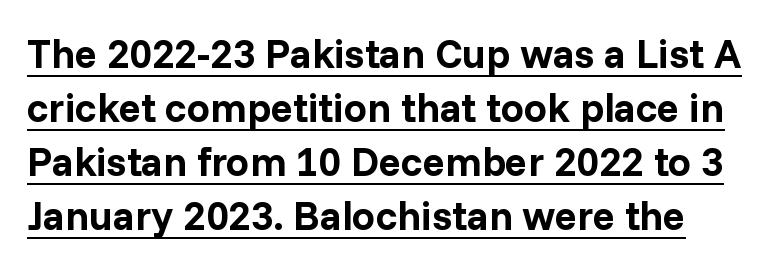
Q: Is the text bold? A: Yes.
Q: Is the text italic (slanted)? A: No, it is upright.
Q: Is the typeface a serif or a sans-serif typeface? A: Sans-serif.
Q: Is the text underlined? A: Yes.
Q: Is the spacing between letters normal or unusually wide? A: Normal.
Q: Is the spacing between lines tight, normal or loose? A: Normal.
Q: Width (condensed, normal, or wide)? A: Normal.
Q: Stroke contrast? A: Low.
Q: x-height? A: Medium.
Q: Monospaced? A: No.
